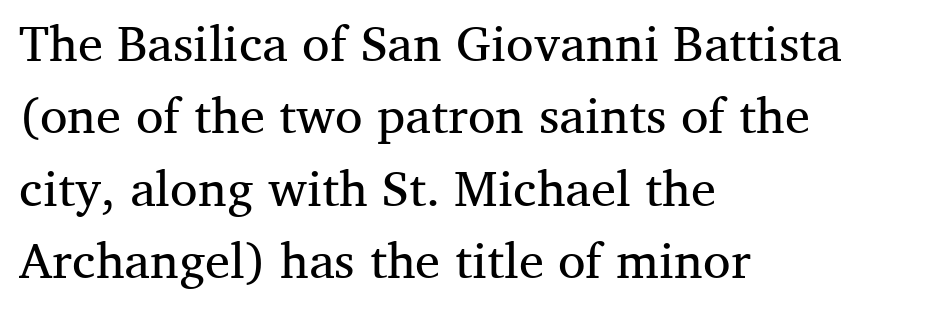
Whoever set this chose a conventional vertical rhythm. Only glyphs here, with clear space below each row. Spacing verdict: proportional, widths tailored to each character. Is the block centered? No — it sits flush against the left margin. You can tell from the footed stems that serif type was used. Think standard paragraph weight, or any step lighter than that.
